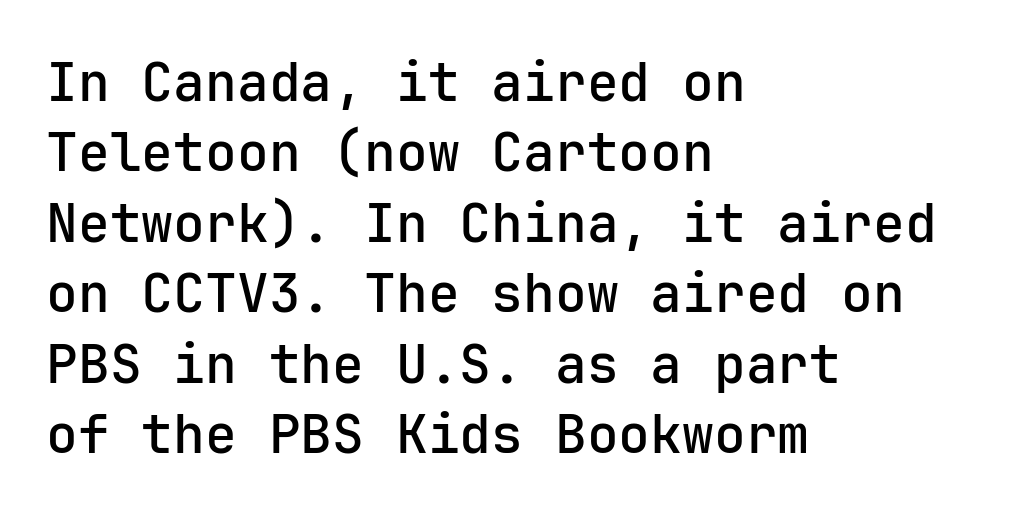
The face used here is rendered with its standard letterfit. Quick note: underline off. A typesetter would mark this as roman, not italic. Each new line begins a customary step beneath the previous one.
